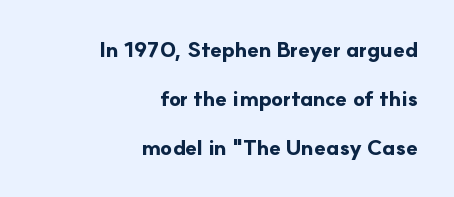
{"italic": "no", "bold": "yes", "underline": "no", "align": "right", "line_spacing": "loose", "line_spacing_ratio": 2.33, "letter_spacing": "normal", "letter_spacing_em": 0.0, "glyph_px": 21}
